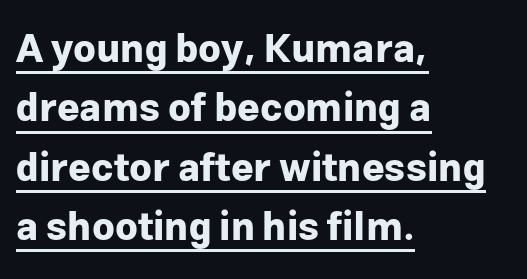
{"serif": "no", "italic": "no", "bold": "yes", "weight": "bold", "width": "normal", "stroke_contrast": "low", "x_height": "medium", "monospaced": "no", "underline": "yes", "align": "left", "line_spacing": "normal", "line_spacing_ratio": 1.52, "letter_spacing": "normal", "letter_spacing_em": 0.0, "glyph_px": 39}
